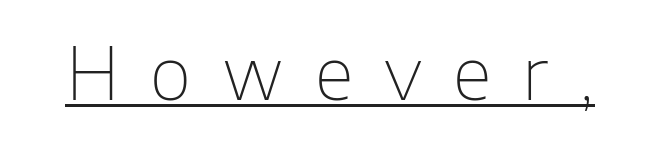
Nope, not italic — everything's standing straight. A light-to-regular cut is what we see here. Do the characters align in a grid? No, the font is proportional. Is the letter spacing exaggerated? Yes — the characters are pushed far apart. Does the type have serifs? No, each stem ends abruptly.
